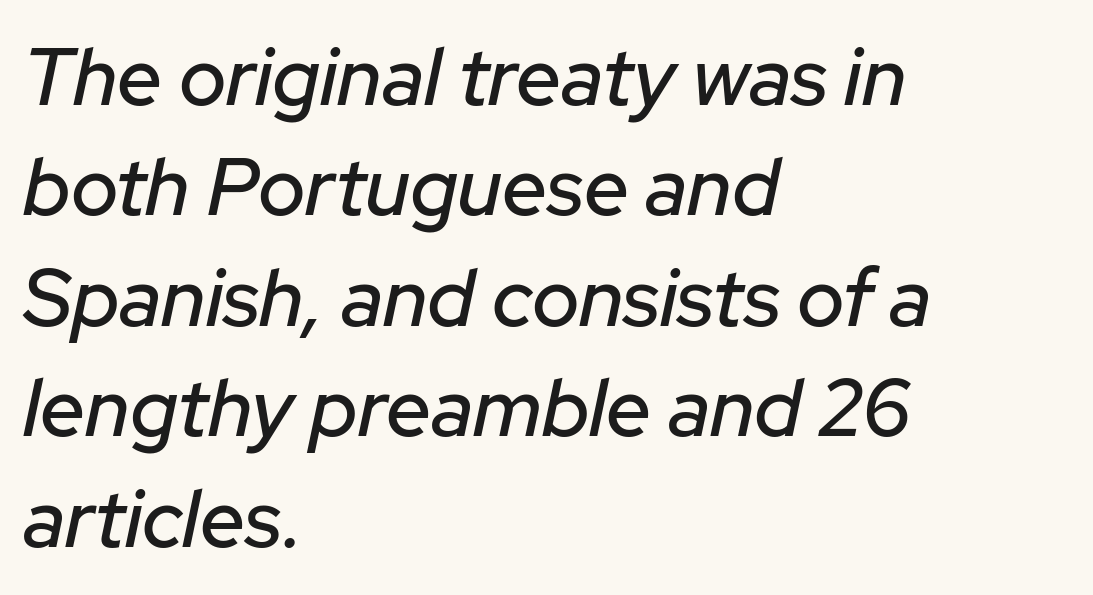
{"italic": "yes", "lean": "right", "slant_degrees": 12, "width": "normal", "stroke_contrast": "low", "x_height": "medium", "monospaced": "no", "underline": "no", "align": "left", "line_spacing": "normal", "line_spacing_ratio": 1.38, "letter_spacing": "normal", "letter_spacing_em": 0.0, "glyph_px": 80}
